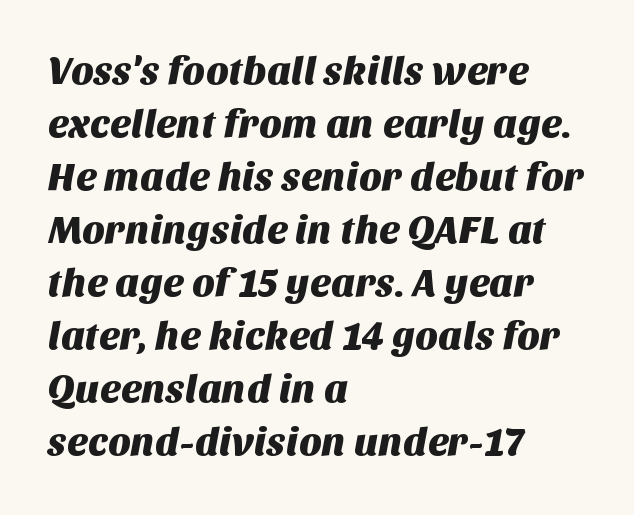
Q: Is the typeface a serif or a sans-serif typeface? A: Sans-serif.
Q: Is the text underlined? A: No.
Q: How is the paragraph aligned? A: Left-aligned.
Q: Is the spacing between letters normal or unusually wide? A: Normal.
Q: Is the spacing between lines tight, normal or loose? A: Normal.
Q: Width (condensed, normal, or wide)? A: Normal.
Q: Stroke contrast? A: Medium.
Q: x-height? A: Large.
Q: Monospaced? A: No.
